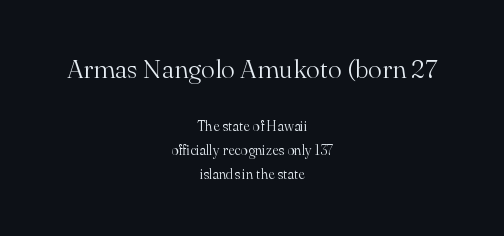
The image shows 26 px text type, upright; set centered, line spacing 1.71x, normal letter spacing, not underlined; the first (top) block is 1.86x larger.
